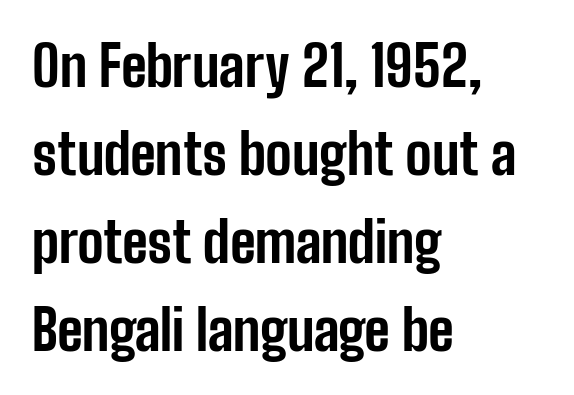
Observe the ordinary spacing: letters are neighbours, not strangers. Strokes here are thick enough to call this a true bold. Is there much room between lines? A standard amount, neither cramped nor airy. A typesetter would call this proportional, since set widths differ per character.
